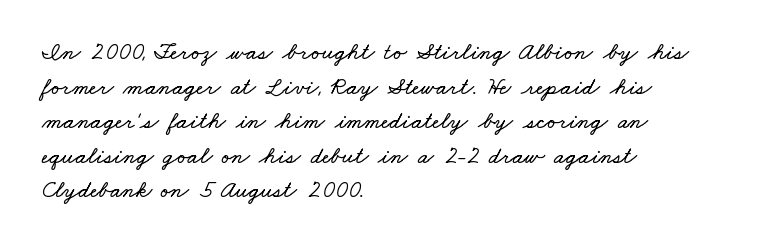
Q: Is the text underlined? A: No.
Q: How is the paragraph aligned? A: Left-aligned.
Q: Is the spacing between letters normal or unusually wide? A: Normal.
Q: Is the spacing between lines tight, normal or loose? A: Normal.
